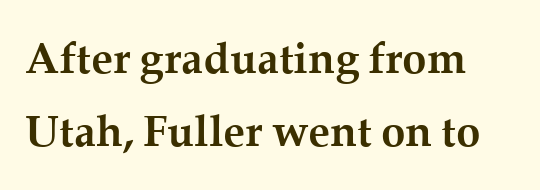
{"serif": "yes", "italic": "no", "bold": "yes", "weight": "semibold", "width": "normal", "stroke_contrast": "medium", "x_height": "medium", "monospaced": "no", "underline": "no", "line_spacing": "normal", "line_spacing_ratio": 1.65, "letter_spacing": "normal", "letter_spacing_em": 0.0, "glyph_px": 44}
